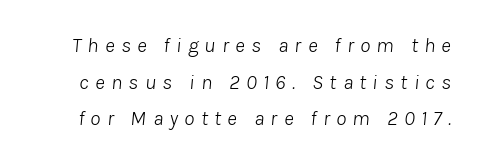
The image shows 21 px text type, italic (leaning right); set line spacing 1.74x, unusually wide letter spacing (+0.3 em), not underlined.
